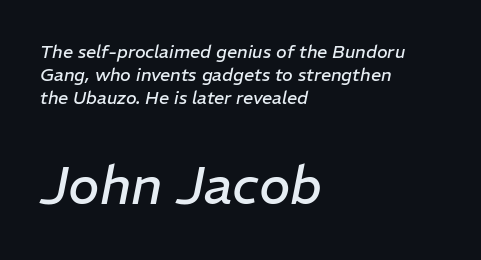
Anything drawn beneath the words? Only blank space. Looks like regular typesetting: each glyph gets only the width it needs. You can tell it's italic because the verticals aren't actually vertical. The rendering keeps characters at their native spacing.
